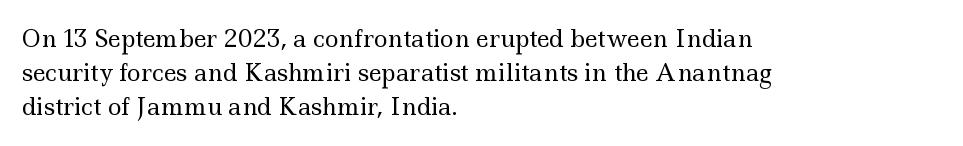
{"italic": "no", "bold": "no", "underline": "no", "align": "left", "line_spacing": "normal", "line_spacing_ratio": 1.48, "letter_spacing": "normal", "letter_spacing_em": 0.0, "glyph_px": 23}
